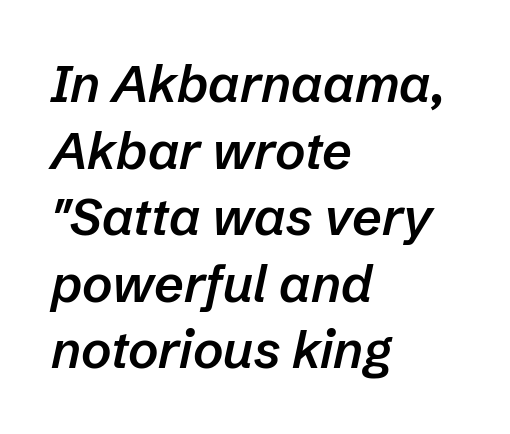
Q: Is the text bold? A: Semi-bold.
Q: Is the text italic (slanted)? A: Yes, it leans right by about 12 degrees.
Q: Is the text underlined? A: No.
Q: How is the paragraph aligned? A: Left-aligned.
Q: Is the spacing between letters normal or unusually wide? A: Normal.
Q: Is the spacing between lines tight, normal or loose? A: Normal.
Q: Width (condensed, normal, or wide)? A: Normal.
Q: Stroke contrast? A: Low.
Q: x-height? A: Medium.
Q: Monospaced? A: No.
